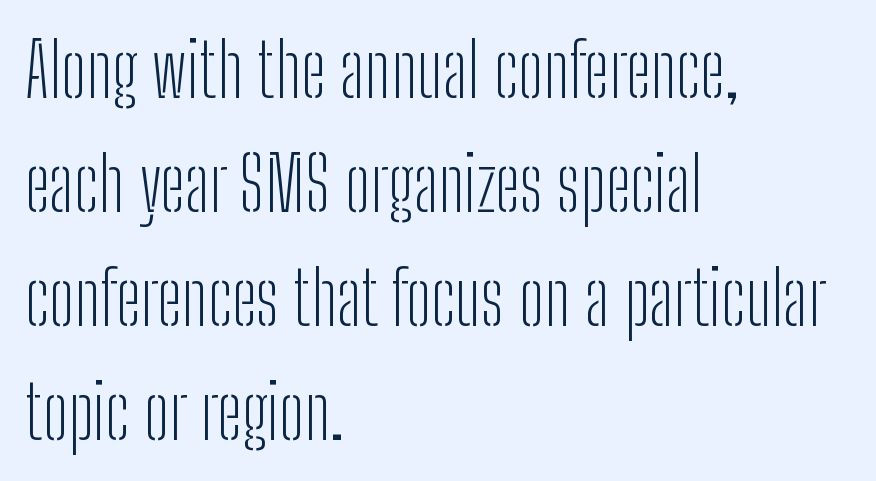
The image shows 74 px light, condensed sans-serif type, upright; set left-aligned, normal line spacing (1.54x), normal letter spacing, not underlined; low stroke contrast and a medium x-height.
